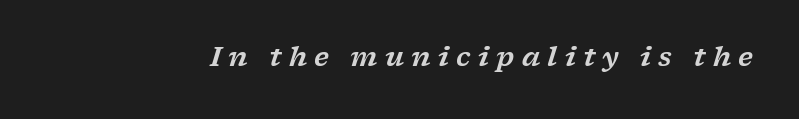
Q: Is the text italic (slanted)? A: Yes, it leans right by about 17 degrees.
Q: Is the text underlined? A: No.
Q: Is the spacing between letters normal or unusually wide? A: Unusually wide.
